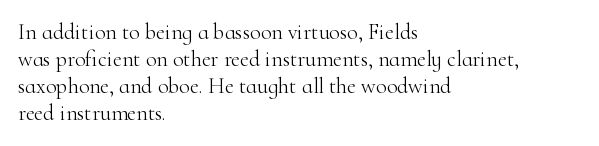
{"italic": "no", "bold": "no", "underline": "no", "align": "left", "line_spacing_ratio": 1.23, "letter_spacing": "normal", "letter_spacing_em": 0.0, "glyph_px": 22}
